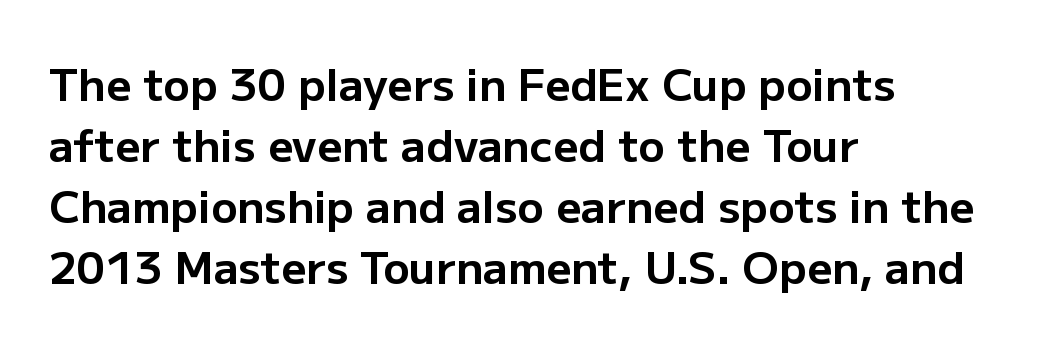
Serif or sans? Sans — the stroke terminals are bare. Chunky letters — that's bold for sure. This sample has the flowing, uneven cadence of proportional lettering. The type sits square on the baseline with zero lean. Every row of glyphs begins at an identical x-position on the left. Nothing unusual about the tracking: characters are spaced as the font intends.
